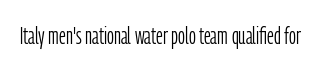
Only glyphs here, with clear space below each row. Notice how the stems are strictly vertical — no italics here. Between one letter and the next there's only the usual sliver of space. Is this a heavy cut? Hardly; it is regular or lighter.
